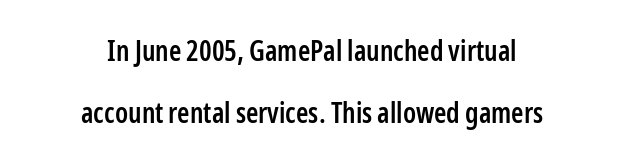
Q: Is the text bold? A: Semi-bold.
Q: Is the text italic (slanted)? A: No, it is upright.
Q: Is the typeface a serif or a sans-serif typeface? A: Sans-serif.
Q: Is the text underlined? A: No.
Q: How is the paragraph aligned? A: Centered.
Q: Is the spacing between letters normal or unusually wide? A: Normal.
Q: Is the spacing between lines tight, normal or loose? A: Loose.
Q: Width (condensed, normal, or wide)? A: Condensed.
Q: Stroke contrast? A: Low.
Q: x-height? A: Medium.
Q: Monospaced? A: No.
